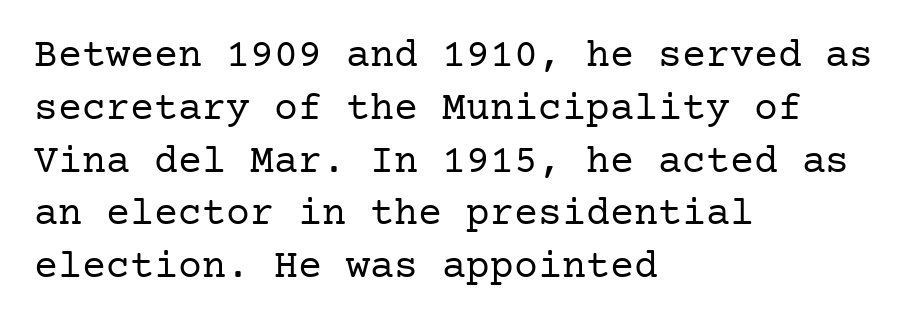
The image shows 40 px regular-weight serif type, upright; set left-aligned, normal line spacing (1.32x), normal letter spacing, not underlined; low stroke contrast and a medium x-height.
